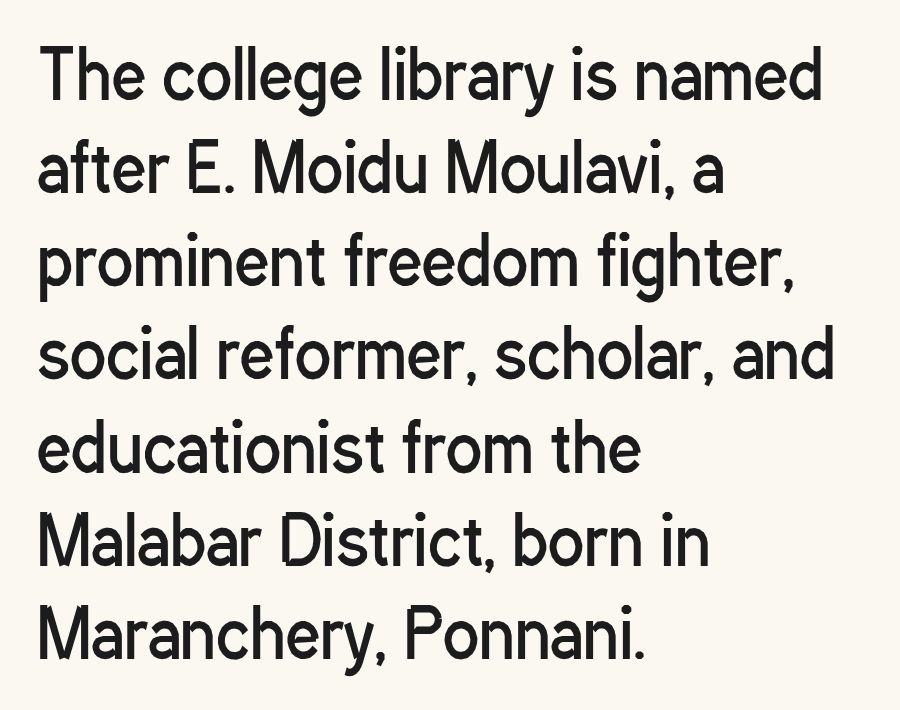
The compositor pushed each line to the left boundary. Leading matches the norm, producing a regular column. Weight: regular or lighter. Tracking here is standard; glyphs follow each other at the usual distance. Varying glyph widths throughout — classic text-font behaviour. Clear beneath every line of the passage.
